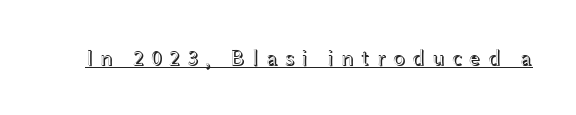
Q: Is the text italic (slanted)? A: No, it is upright.
Q: Is the text underlined? A: Yes.
Q: Is the spacing between letters normal or unusually wide? A: Unusually wide.
